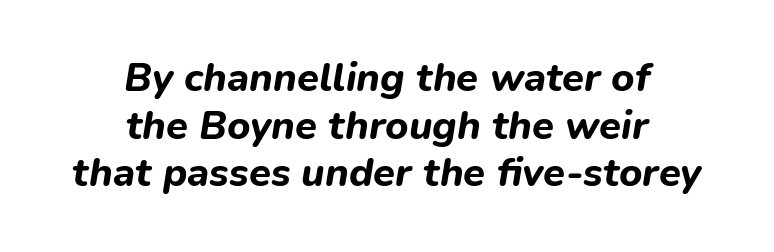
The image shows 40 px bold type, italic (leaning right); set centered, line spacing 1.19x, normal letter spacing, not underlined; low stroke contrast and a medium x-height.
